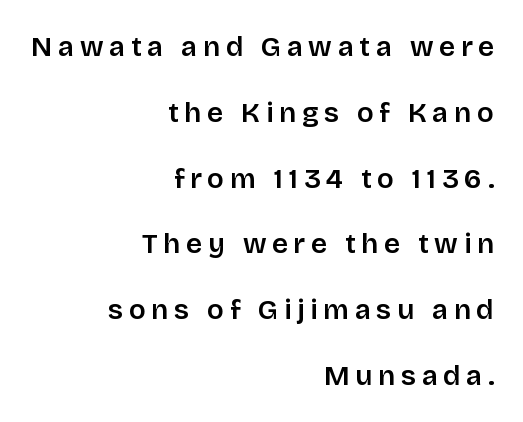
Q: Is the text bold? A: Semi-bold.
Q: Is the text italic (slanted)? A: No, it is upright.
Q: Is the typeface a serif or a sans-serif typeface? A: Sans-serif.
Q: Is the text underlined? A: No.
Q: How is the paragraph aligned? A: Right-aligned.
Q: Is the spacing between letters normal or unusually wide? A: Unusually wide.
Q: Is the spacing between lines tight, normal or loose? A: Loose.
Q: Width (condensed, normal, or wide)? A: Normal.
Q: Stroke contrast? A: Low.
Q: x-height? A: Large.
Q: Monospaced? A: No.
